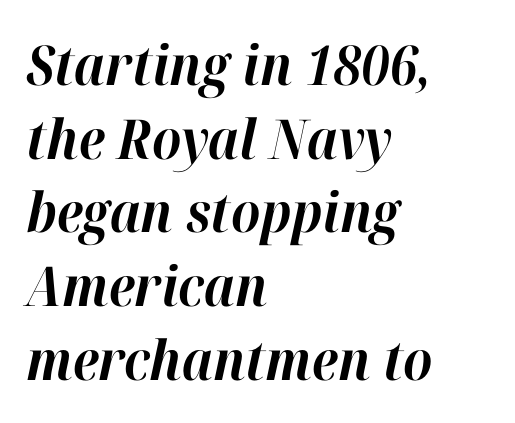
{"italic": "yes", "lean": "right", "slant_degrees": 12, "bold": "yes", "weight": "bold", "width": "normal", "stroke_contrast": "high", "x_height": "medium", "monospaced": "no", "underline": "no", "align": "left", "line_spacing": "normal", "line_spacing_ratio": 1.34, "letter_spacing": "normal", "letter_spacing_em": 0.0, "glyph_px": 55}
